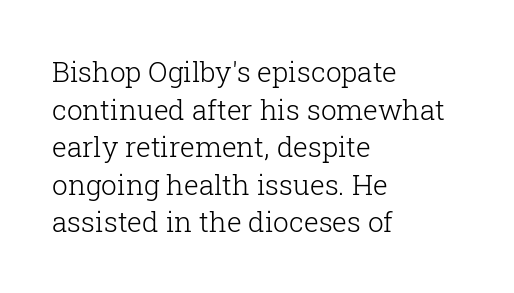
{"serif": "yes", "italic": "no", "bold": "no", "weight": "light", "width": "normal", "stroke_contrast": "low", "x_height": "medium", "monospaced": "no", "underline": "no", "align": "left", "line_spacing": "normal", "line_spacing_ratio": 1.34, "letter_spacing": "normal", "letter_spacing_em": 0.0, "glyph_px": 28}
